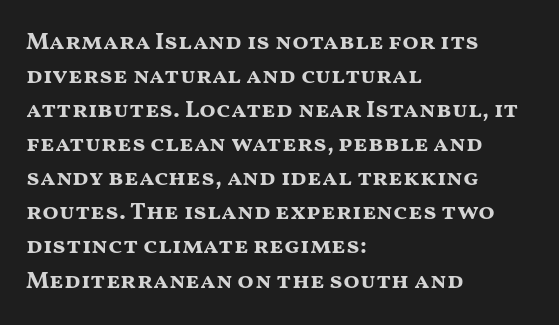
The passage shown stacks its lines at a standard gap. These lines keep a tight, regular rhythm from letter to letter. Descenders hang freely into open space. The sample has been set heavy, in full bold. Leftover space on each line is placed entirely after the last word. Nope, not italic — everything's standing straight.
